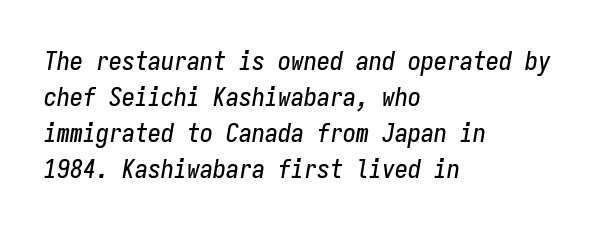
Students, note that the glyphs here touch the page at normal intervals. These lines sit exactly where default settings would place them. Check the space under the baseline: it is left empty. The font's italic variant was chosen for this text. Line starts are locked; line ends wander.
